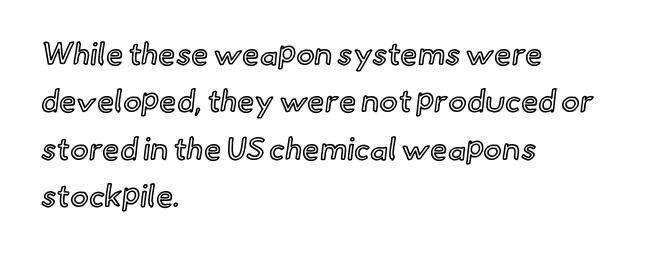
The image shows 31 px text type; set left-aligned, normal line spacing (1.53x), normal letter spacing, not underlined; a small x-height.
